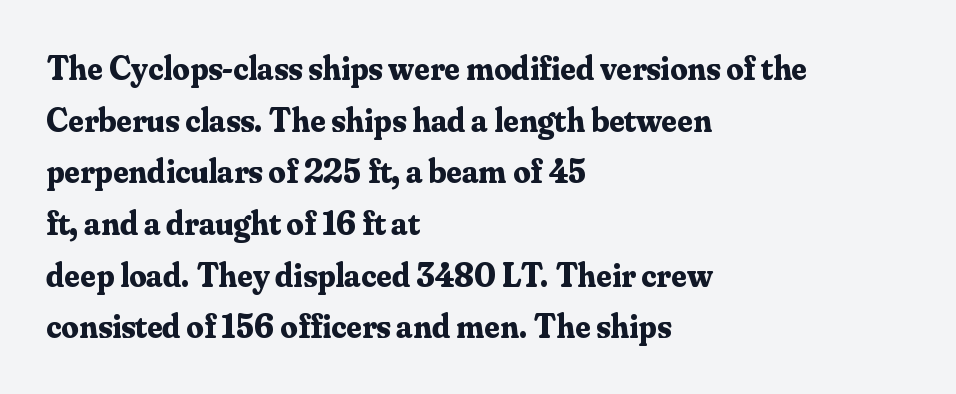
Q: Is the text bold? A: Yes.
Q: Is the text italic (slanted)? A: No, it is upright.
Q: Is the typeface a serif or a sans-serif typeface? A: Serif.
Q: Is the text underlined? A: No.
Q: How is the paragraph aligned? A: Left-aligned.
Q: Is the spacing between letters normal or unusually wide? A: Normal.
Q: Is the spacing between lines tight, normal or loose? A: Normal.
Q: Width (condensed, normal, or wide)? A: Normal.
Q: Stroke contrast? A: Medium.
Q: x-height? A: Small.
Q: Monospaced? A: No.
